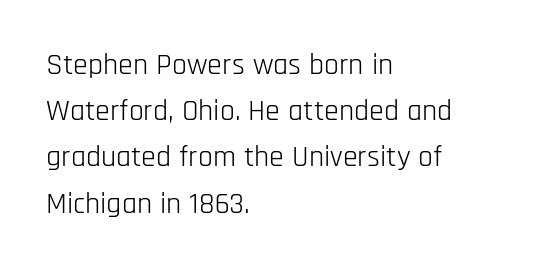
{"serif": "no", "italic": "no", "bold": "no", "weight": "light", "width": "condensed", "stroke_contrast": "low", "x_height": "large", "monospaced": "no", "underline": "no", "align": "left", "line_spacing": "normal", "line_spacing_ratio": 1.54, "letter_spacing": "normal", "letter_spacing_em": 0.0, "glyph_px": 30}
